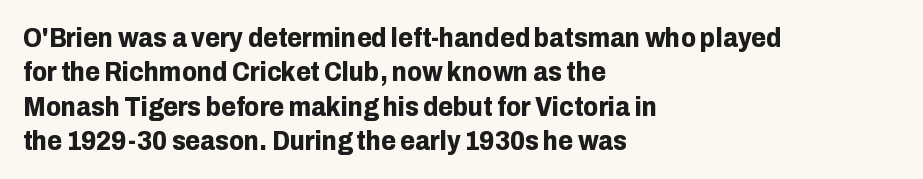
Q: Is the text bold? A: Yes.
Q: Is the text italic (slanted)? A: No, it is upright.
Q: Is the text underlined? A: No.
Q: How is the paragraph aligned? A: Left-aligned.
Q: Is the spacing between letters normal or unusually wide? A: Normal.
Q: Is the spacing between lines tight, normal or loose? A: Normal.
